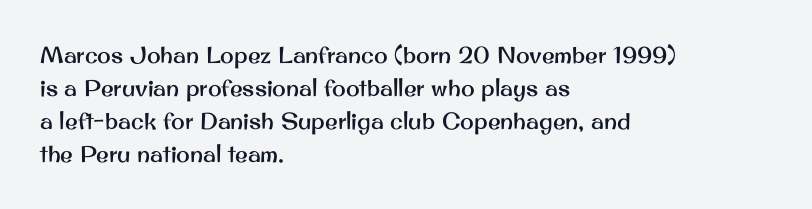
{"italic": "no", "underline": "no", "align": "left", "line_spacing": "normal", "line_spacing_ratio": 1.44, "letter_spacing": "normal", "letter_spacing_em": 0.0, "glyph_px": 23}
